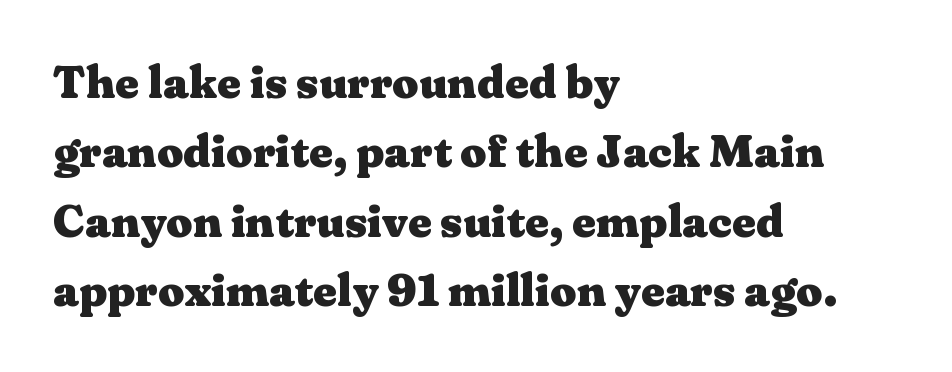
The image shows 46 px heavy, wide serif type, upright; set left-aligned, normal line spacing (1.51x), normal letter spacing, not underlined; medium stroke contrast and a medium x-height.
